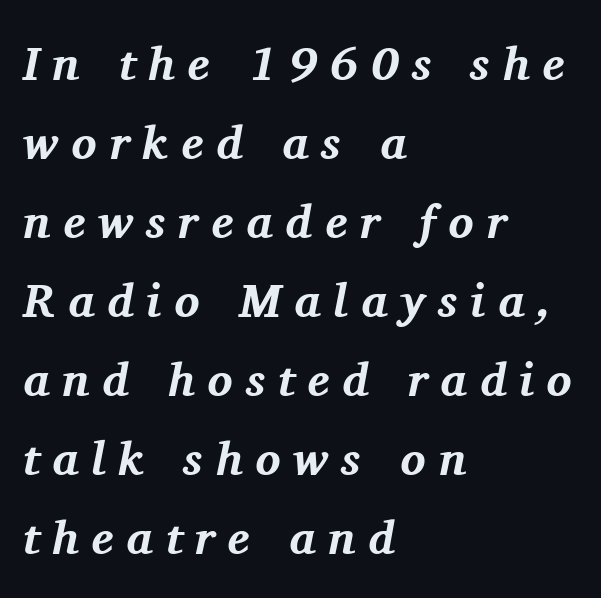
{"serif": "yes", "italic": "yes", "lean": "right", "slant_degrees": 11, "bold": "yes", "weight": "bold", "width": "normal", "stroke_contrast": "medium", "x_height": "medium", "monospaced": "no", "underline": "no", "align": "left", "line_spacing": "normal", "line_spacing_ratio": 1.68, "letter_spacing": "wide", "letter_spacing_em": 0.27, "glyph_px": 47}
